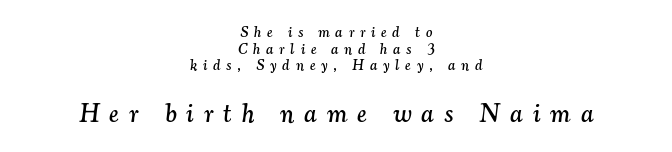
{"italic": "yes", "lean": "right", "slant_degrees": 7, "underline": "no", "align": "center", "line_spacing": "tight", "line_spacing_ratio": 1.11, "letter_spacing": "wide", "letter_spacing_em": 0.39, "larger_block": "second", "size_ratio": 1.73, "glyph_px": 26}
